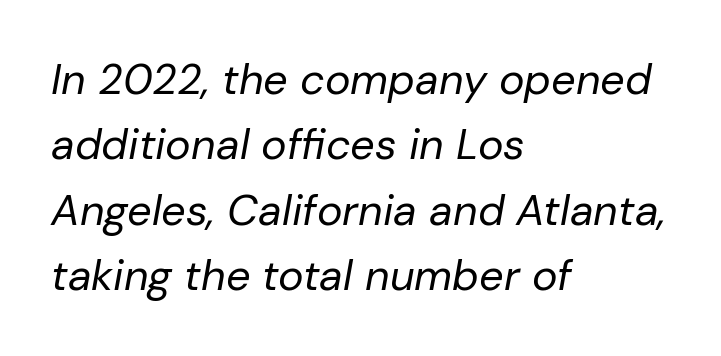
{"italic": "yes", "lean": "right", "slant_degrees": 10, "bold": "no", "weight": "regular", "width": "normal", "stroke_contrast": "low", "x_height": "medium", "monospaced": "no", "underline": "no", "align": "left", "line_spacing": "normal", "line_spacing_ratio": 1.52, "letter_spacing": "normal", "letter_spacing_em": 0.0, "glyph_px": 43}
